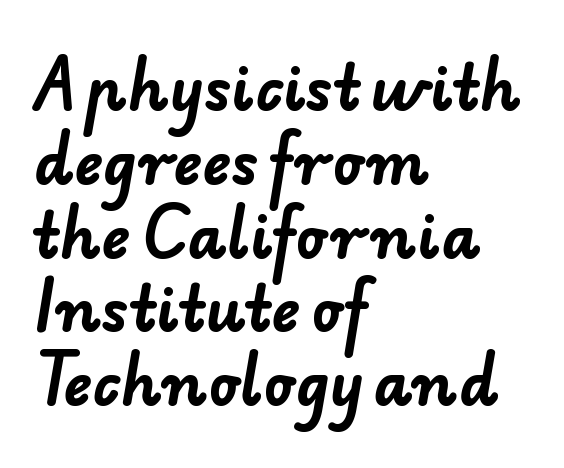
Q: Is the text bold? A: Yes.
Q: Is the typeface a serif or a sans-serif typeface? A: Sans-serif.
Q: Is the text underlined? A: No.
Q: How is the paragraph aligned? A: Left-aligned.
Q: Is the spacing between letters normal or unusually wide? A: Normal.
Q: Width (condensed, normal, or wide)? A: Normal.
Q: Stroke contrast? A: Low.
Q: x-height? A: Small.
Q: Monospaced? A: No.
